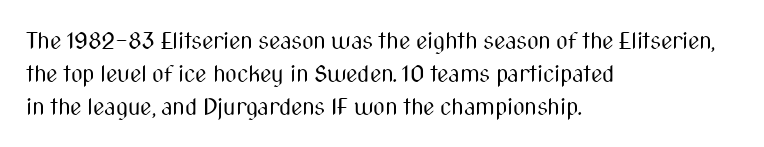
The image shows 23 px text type, upright; set left-aligned, normal line spacing (1.43x), normal letter spacing, not underlined.
